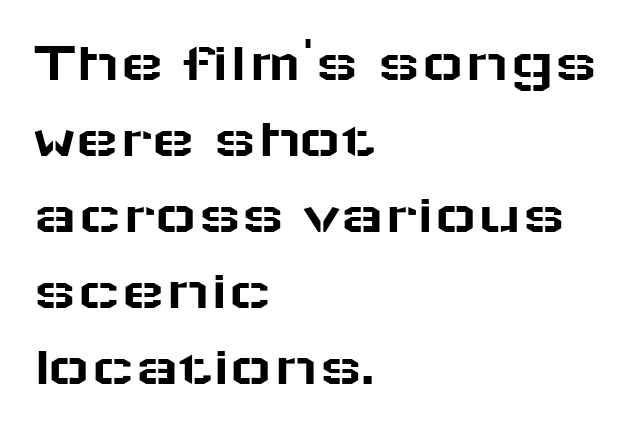
One-word summary of the alignment: left. Descenders are the only things crossing below the line. You can tell it's not italic because the verticals are truly vertical. A normal amount of white space separates one row of letters from the next. Regarding serifs, this sample does without them. The face used here is proportionally spaced, like ordinary book or web type.
